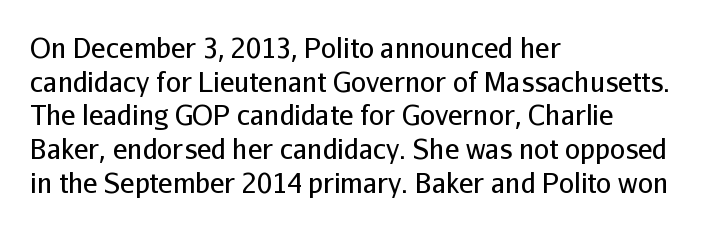
The image shows 27 px text type, upright; set left-aligned, normal line spacing (1.25x), normal letter spacing, not underlined.
